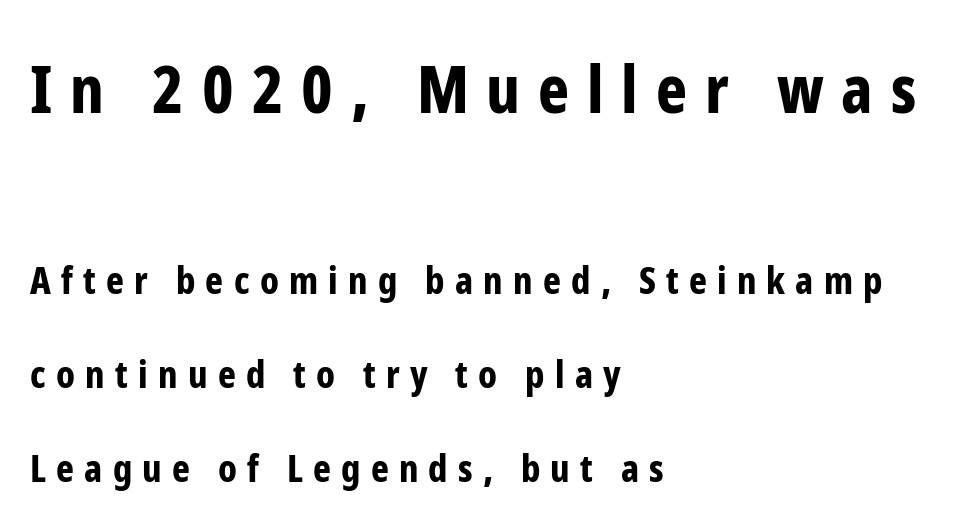
Q: Is the text bold? A: Yes.
Q: Is the text italic (slanted)? A: No, it is upright.
Q: Is the typeface a serif or a sans-serif typeface? A: Sans-serif.
Q: Is the text underlined? A: No.
Q: How is the paragraph aligned? A: Left-aligned.
Q: Is the spacing between letters normal or unusually wide? A: Unusually wide.
Q: Is the spacing between lines tight, normal or loose? A: Loose.
Q: Which block of text is set in a larger size, the first (top) or the second (bottom)? A: The first (top) one.
Q: Width (condensed, normal, or wide)? A: Condensed.
Q: Stroke contrast? A: Low.
Q: x-height? A: Medium.
Q: Monospaced? A: No.
